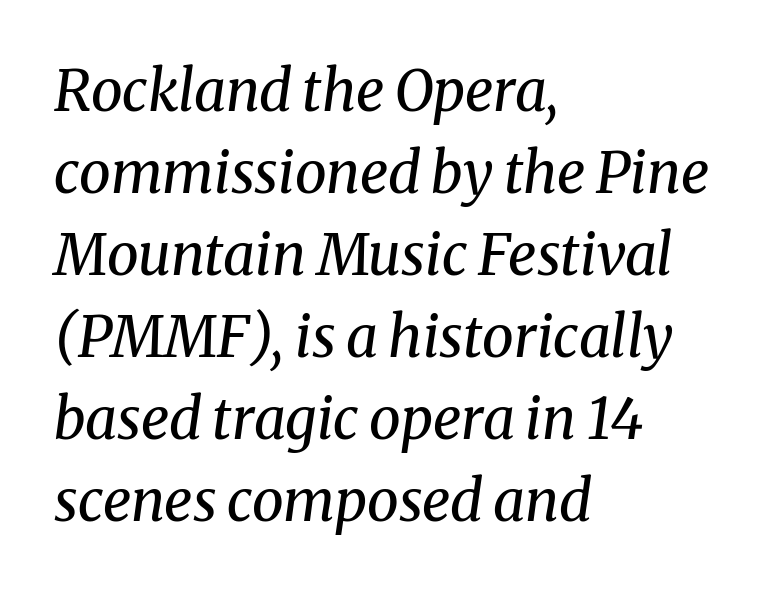
{"serif": "yes", "italic": "yes", "lean": "right", "slant_degrees": 8, "bold": "no", "weight": "regular", "width": "normal", "stroke_contrast": "medium", "x_height": "medium", "monospaced": "no", "underline": "no", "align": "left", "line_spacing": "normal", "line_spacing_ratio": 1.44, "letter_spacing": "normal", "letter_spacing_em": 0.0, "glyph_px": 57}
